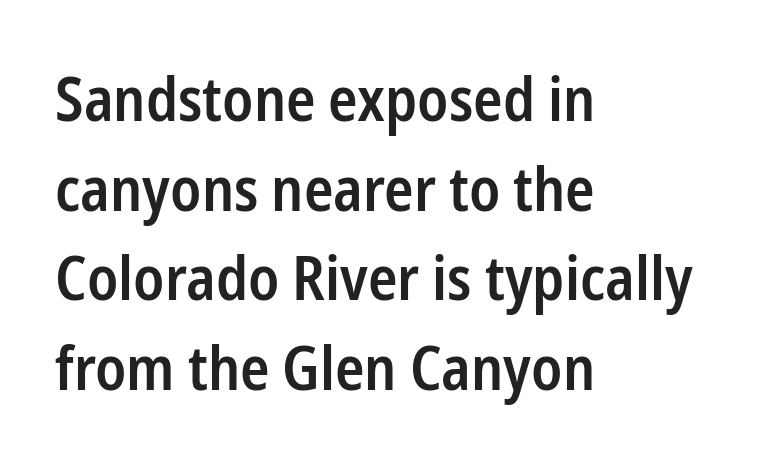
Q: Is the text bold? A: Semi-bold.
Q: Is the text italic (slanted)? A: No, it is upright.
Q: Is the typeface a serif or a sans-serif typeface? A: Sans-serif.
Q: Is the text underlined? A: No.
Q: How is the paragraph aligned? A: Left-aligned.
Q: Is the spacing between letters normal or unusually wide? A: Normal.
Q: Is the spacing between lines tight, normal or loose? A: Normal.
Q: Width (condensed, normal, or wide)? A: Condensed.
Q: Stroke contrast? A: Low.
Q: x-height? A: Medium.
Q: Monospaced? A: No.
